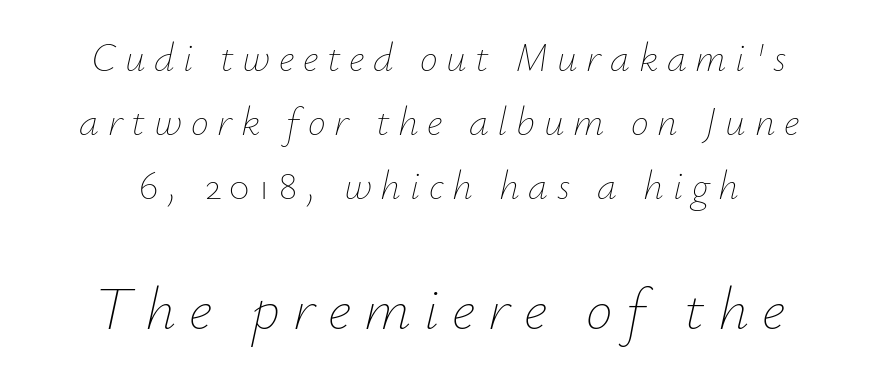
Q: Is the text bold? A: No.
Q: Is the text italic (slanted)? A: Yes, it leans right by about 12 degrees.
Q: Is the text underlined? A: No.
Q: Is the spacing between letters normal or unusually wide? A: Unusually wide.
Q: Is the spacing between lines tight, normal or loose? A: Normal.
Q: Which block of text is set in a larger size, the first (top) or the second (bottom)? A: The second (bottom) one.
Q: Width (condensed, normal, or wide)? A: Normal.
Q: Stroke contrast? A: Low.
Q: x-height? A: Small.
Q: Monospaced? A: No.
